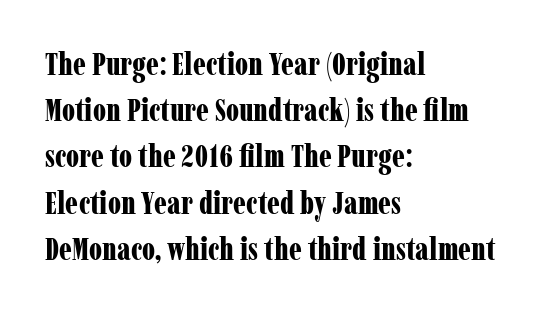
{"serif": "yes", "italic": "no", "bold": "yes", "weight": "bold", "width": "condensed", "stroke_contrast": "low", "x_height": "medium", "monospaced": "no", "underline": "no", "align": "left", "line_spacing": "normal", "line_spacing_ratio": 1.49, "letter_spacing": "normal", "letter_spacing_em": 0.0, "glyph_px": 31}
